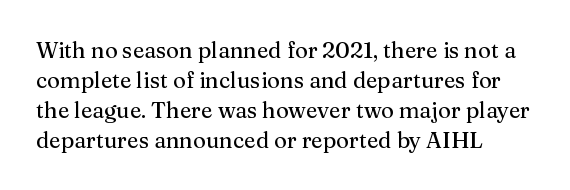
Decoration check: the copy has no underline. A roman cut, with each character standing at attention. The line-height multiplier appears to be the usual default. In CSS terms this would be text-align: left. Words appear dense and cohesive because spacing is normal.
